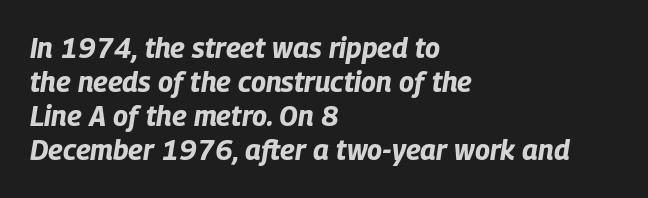
{"italic": "yes", "lean": "right", "slant_degrees": 9, "bold": "yes", "weight": "bold", "width": "condensed", "stroke_contrast": "low", "x_height": "large", "monospaced": "no", "underline": "no", "align": "left", "line_spacing_ratio": 1.22, "letter_spacing": "normal", "letter_spacing_em": 0.0, "glyph_px": 28}
